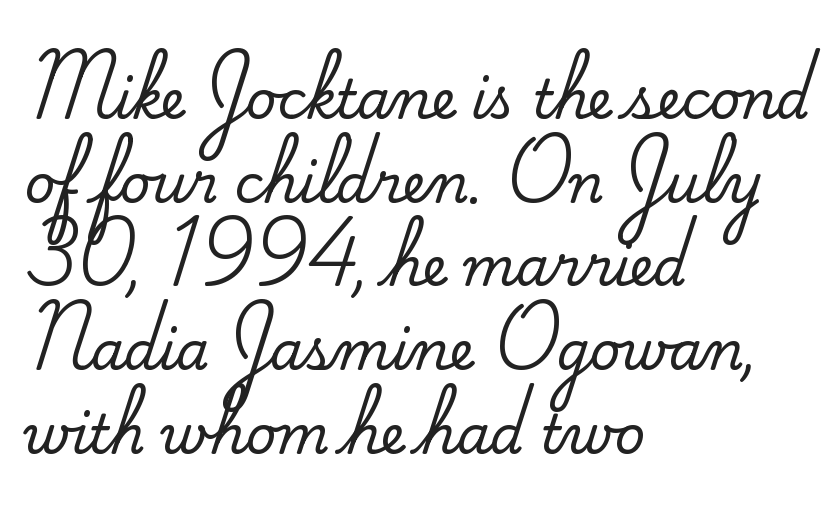
The image shows 53 px serif type; set left-aligned, normal line spacing (1.58x), normal letter spacing, not underlined; medium stroke contrast and a small x-height.
